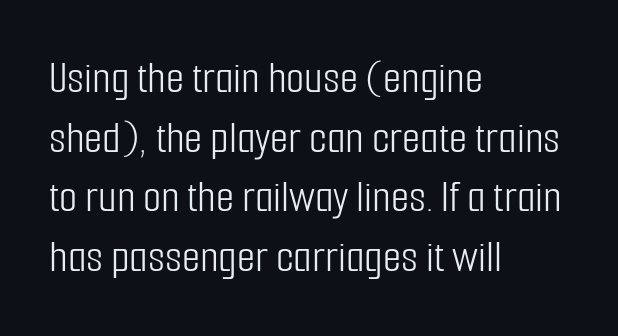
Weight class: somewhere from thin through regular. If you measured baseline to baseline, you'd find a middling distance. Unmarked baselines from the first word to the last. Are there feet on the stems? There aren't — it's a sans. Upright lettering throughout. Looks like regular typesetting: each glyph gets only the width it needs.
